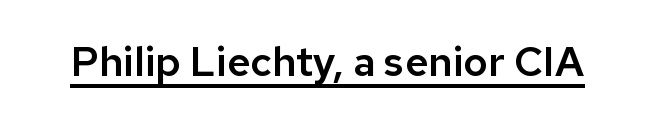
The image shows 41 px sans-serif type, upright; set normal letter spacing, underlined; low stroke contrast and a medium x-height.
